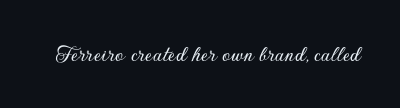
The image shows 24 px text type; set normal letter spacing, not underlined.
